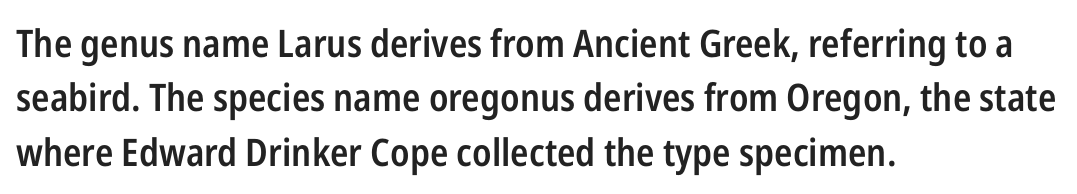
Q: Is the text bold? A: Semi-bold.
Q: Is the text italic (slanted)? A: No, it is upright.
Q: Is the typeface a serif or a sans-serif typeface? A: Sans-serif.
Q: Is the text underlined? A: No.
Q: How is the paragraph aligned? A: Left-aligned.
Q: Is the spacing between letters normal or unusually wide? A: Normal.
Q: Is the spacing between lines tight, normal or loose? A: Normal.
Q: Width (condensed, normal, or wide)? A: Condensed.
Q: Stroke contrast? A: Low.
Q: x-height? A: Medium.
Q: Monospaced? A: No.
